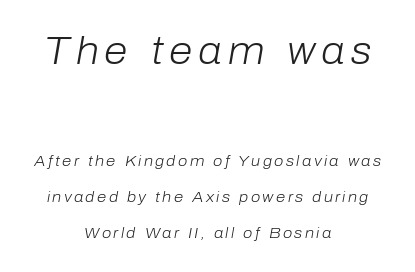
The image shows 38 px light type, italic (leaning right); set centered, loose line spacing (2.4x), not underlined; the first (top) block is 2.53x larger; low stroke contrast and a medium x-height.
